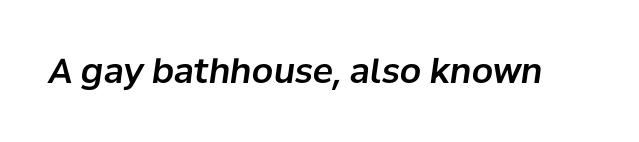
The text carries the slant typical of an italic or oblique font. Descender tails drop into unmarked territory. Proportional: the letters do not fall into vertical columns. A typesetter would call this zero additional tracking.
